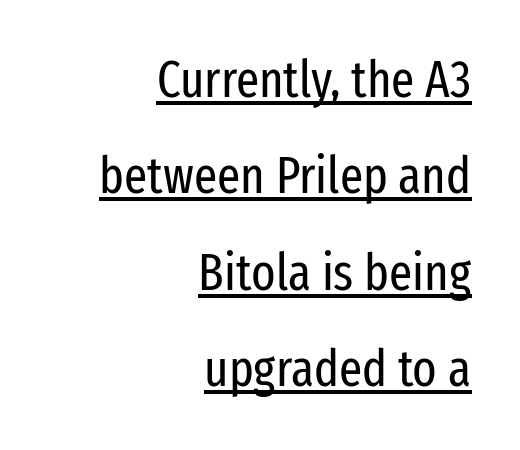
{"serif": "no", "italic": "no", "bold": "no", "weight": "regular", "width": "condensed", "stroke_contrast": "low", "x_height": "medium", "monospaced": "no", "underline": "yes", "align": "right", "line_spacing_ratio": 1.89, "letter_spacing": "normal", "letter_spacing_em": 0.0, "glyph_px": 51}
